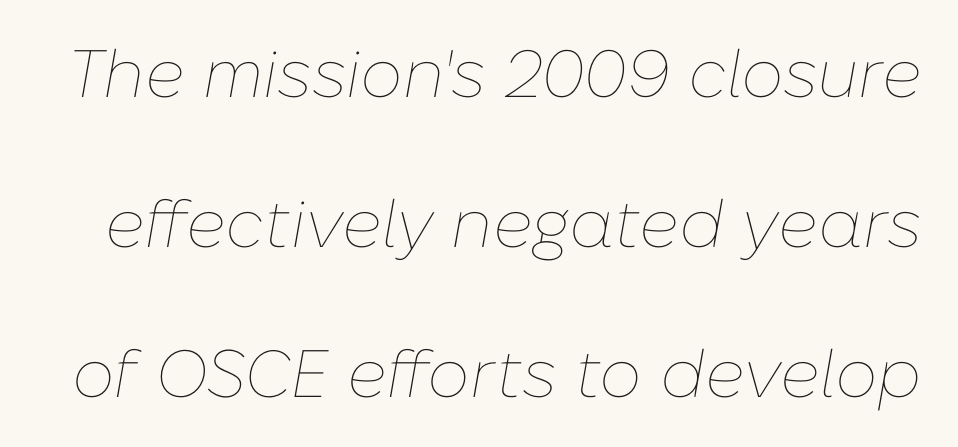
{"italic": "yes", "lean": "right", "slant_degrees": 10, "bold": "no", "weight": "thin", "width": "normal", "stroke_contrast": "low", "x_height": "medium", "monospaced": "no", "underline": "no", "line_spacing": "loose", "line_spacing_ratio": 2.24, "letter_spacing": "normal", "letter_spacing_em": 0.0, "glyph_px": 67}
